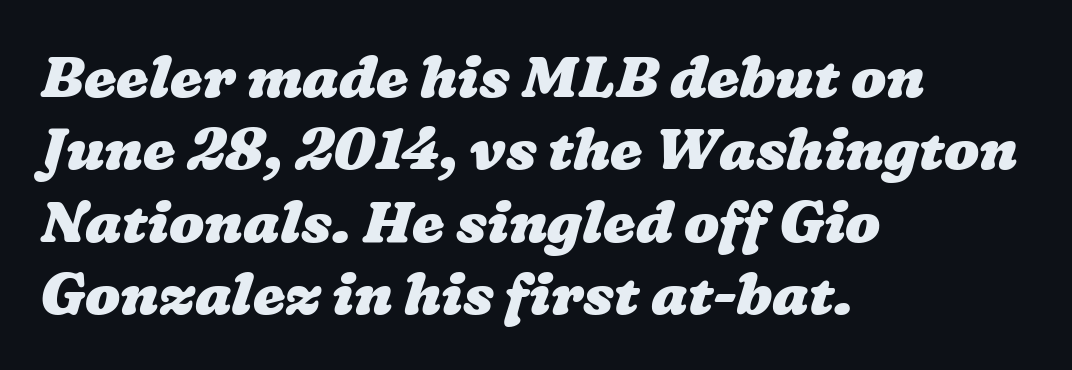
Q: Is the text bold? A: Yes.
Q: Is the text underlined? A: No.
Q: How is the paragraph aligned? A: Left-aligned.
Q: Is the spacing between letters normal or unusually wide? A: Normal.
Q: Is the spacing between lines tight, normal or loose? A: Normal.
Q: Width (condensed, normal, or wide)? A: Wide.
Q: Stroke contrast? A: Low.
Q: x-height? A: Medium.
Q: Monospaced? A: No.
